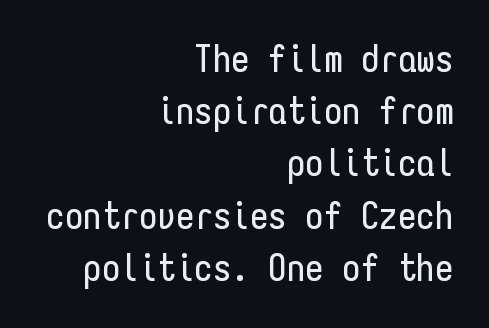
The image shows 37 px condensed sans-serif type, upright, monospaced; set right-aligned, normal line spacing (1.41x), normal letter spacing, not underlined; low stroke contrast and a medium x-height.
